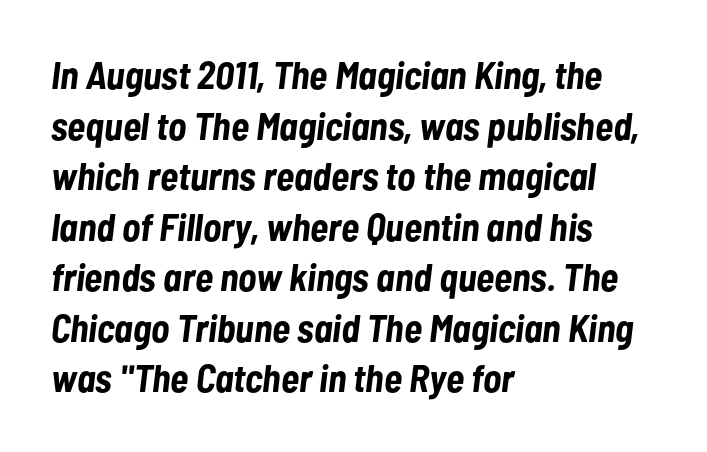
{"italic": "yes", "lean": "right", "slant_degrees": 7, "bold": "yes", "weight": "bold", "width": "condensed", "stroke_contrast": "low", "x_height": "medium", "monospaced": "no", "underline": "no", "align": "left", "line_spacing": "normal", "line_spacing_ratio": 1.33, "letter_spacing": "normal", "letter_spacing_em": 0.0, "glyph_px": 38}
